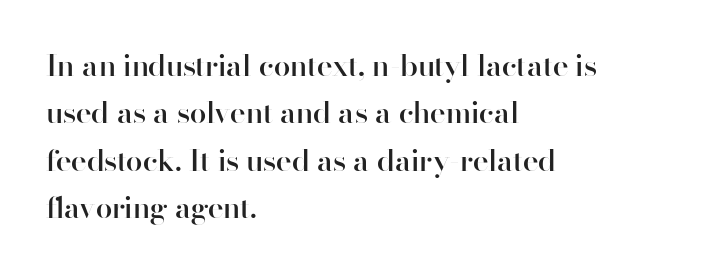
{"serif": "no", "italic": "no", "bold": "semi", "weight": "semibold", "width": "normal", "stroke_contrast": "high", "x_height": "small", "monospaced": "no", "underline": "no", "align": "left", "line_spacing": "normal", "line_spacing_ratio": 1.58, "letter_spacing": "normal", "letter_spacing_em": 0.0, "glyph_px": 30}
